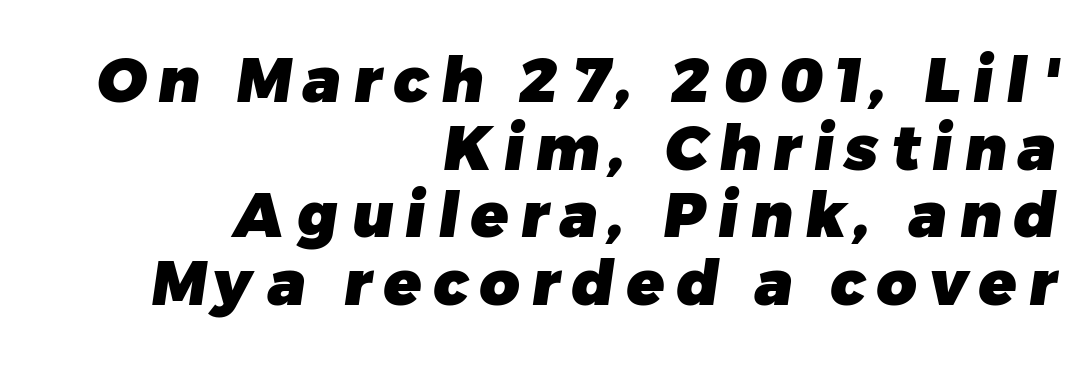
The sample has been set heavy, in full bold. Each line ends at the same right margin while the left side varies. The leading is snug, giving the passage a crowded texture. The string is rendered with underlining switched off. Character widths vary here, with narrow letters taking less room than wide ones. This sample uses a sans-serif face.
